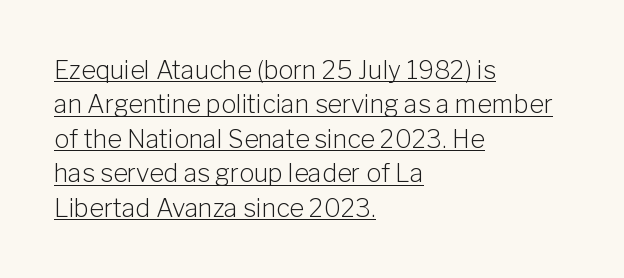
Here the glyphs are tracked normally, forming tight word shapes. Do the letters lean? They stand straight. This rendering uses left alignment, leaving the right contour irregular. Underlined type. Leading matches the norm, producing a regular column. The cut favours lightness, reaching ordinary text weight at its darkest.
